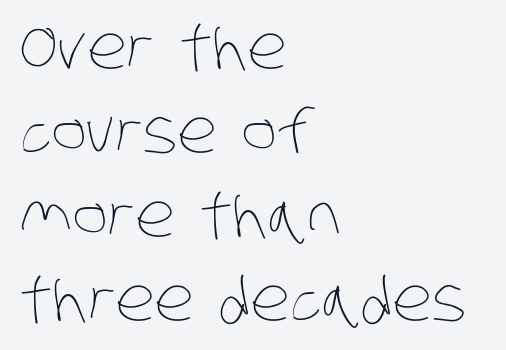
The image shows 60 px thin, condensed type; set left-aligned, normal line spacing (1.4x), normal letter spacing, not underlined; low stroke contrast and a large x-height.
